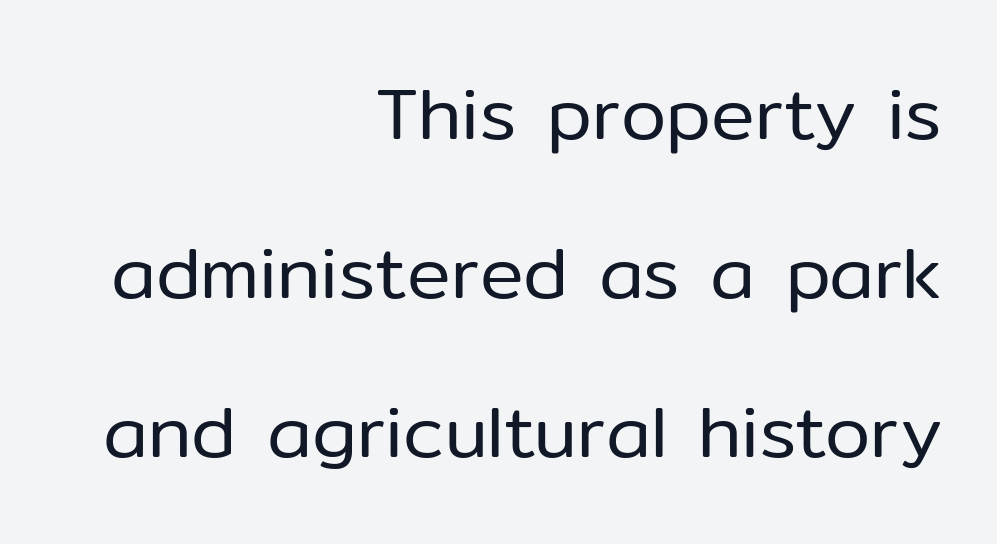
{"serif": "no", "italic": "no", "bold": "no", "weight": "regular", "width": "normal", "stroke_contrast": "low", "x_height": "medium", "monospaced": "no", "underline": "no", "align": "right", "line_spacing": "loose", "line_spacing_ratio": 2.18, "letter_spacing": "normal", "letter_spacing_em": 0.0, "glyph_px": 73}
